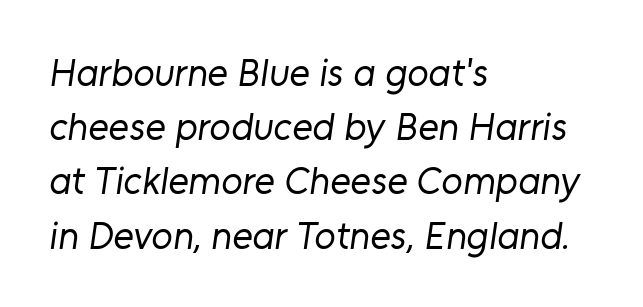
Q: Is the text bold? A: No.
Q: Is the typeface a serif or a sans-serif typeface? A: Sans-serif.
Q: Is the text underlined? A: No.
Q: How is the paragraph aligned? A: Left-aligned.
Q: Is the spacing between letters normal or unusually wide? A: Normal.
Q: Is the spacing between lines tight, normal or loose? A: Normal.
Q: Width (condensed, normal, or wide)? A: Normal.
Q: Stroke contrast? A: Low.
Q: x-height? A: Medium.
Q: Monospaced? A: No.
